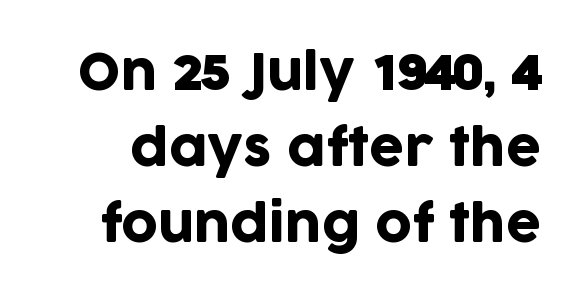
Q: Is the text italic (slanted)? A: No, it is upright.
Q: Is the typeface a serif or a sans-serif typeface? A: Sans-serif.
Q: Is the text underlined? A: No.
Q: Is the spacing between letters normal or unusually wide? A: Normal.
Q: Is the spacing between lines tight, normal or loose? A: Normal.
Q: Width (condensed, normal, or wide)? A: Normal.
Q: Stroke contrast? A: Low.
Q: x-height? A: Large.
Q: Monospaced? A: No.
